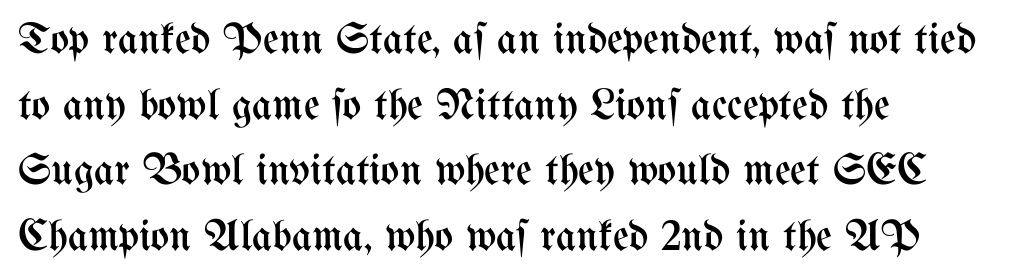
The letters stand upright; this is a roman face. The typesetter chose a ragged-right arrangement here. Descender tails drop into unmarked territory. Quick note: interline space is typical. What stands out about the letter spacing? Nothing — it is the standard amount.
